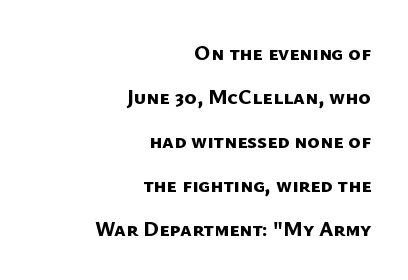
{"bold": "yes", "underline": "no", "align": "right", "line_spacing": "loose", "line_spacing_ratio": 2.09, "letter_spacing": "normal", "letter_spacing_em": 0.0, "glyph_px": 21}
